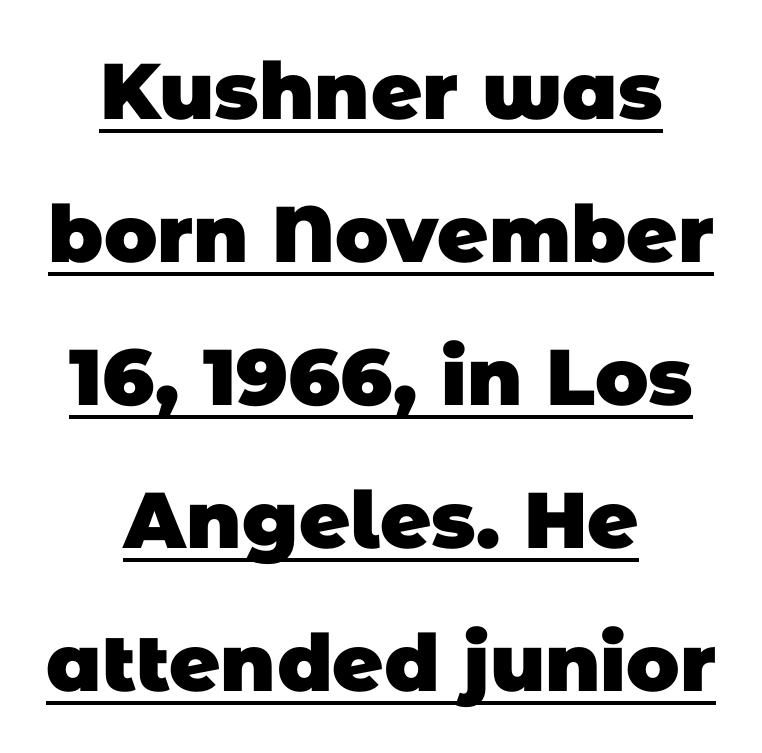
These lines are rendered in a variable-pitch font. The typesetter has applied underlining to the passage shown. A student would call this center alignment; a typographer would say set centered. The letterforms sit shoulder to shoulder at normal distance. The strokes are fattened all the way to bold.
